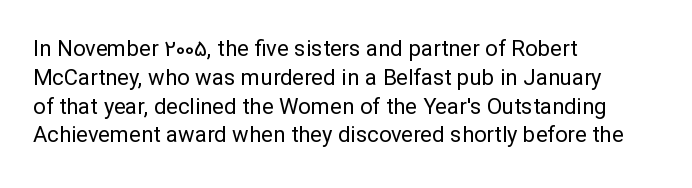
No extra ink here — the face is not bold. The ragged edge is on the right, which tells us the setting is flush left. Decoration check: the copy has no underline. Between one letter and the next there's only the usual sliver of space. No italicization has been applied; the sample stays upright. Successive baselines arrive at the customary interval.
